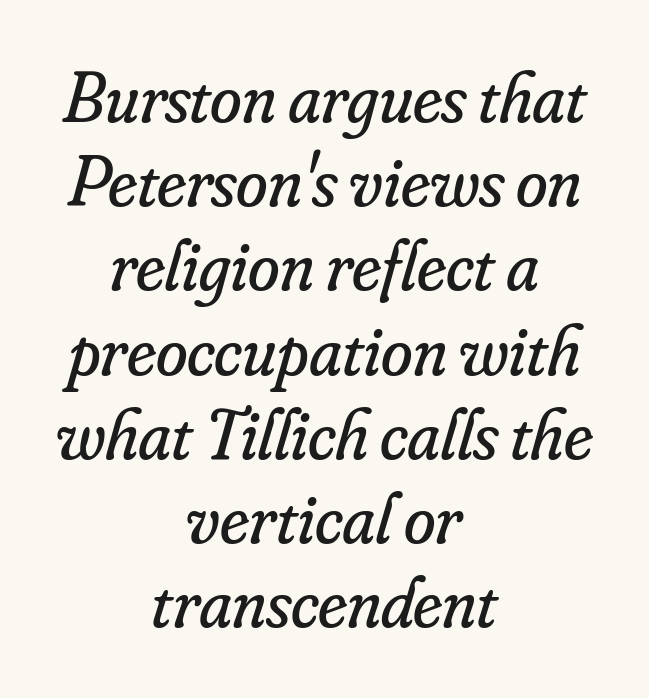
The image shows 72 px regular-weight serif type, italic (leaning right); set centered, line spacing 1.17x, normal letter spacing, not underlined; low stroke contrast and a small x-height.
